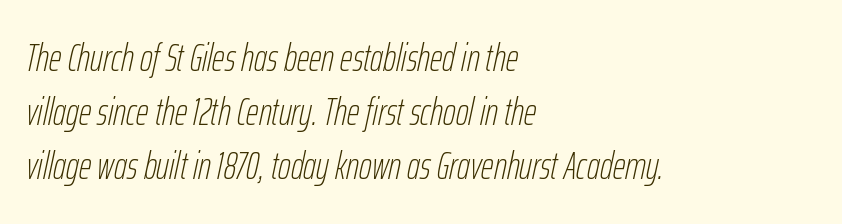
Q: Is the text bold? A: No.
Q: Is the text italic (slanted)? A: Yes, it leans right by about 12 degrees.
Q: Is the text underlined? A: No.
Q: How is the paragraph aligned? A: Left-aligned.
Q: Is the spacing between letters normal or unusually wide? A: Normal.
Q: Is the spacing between lines tight, normal or loose? A: Normal.
Q: Width (condensed, normal, or wide)? A: Condensed.
Q: Stroke contrast? A: Low.
Q: x-height? A: Medium.
Q: Monospaced? A: No.
